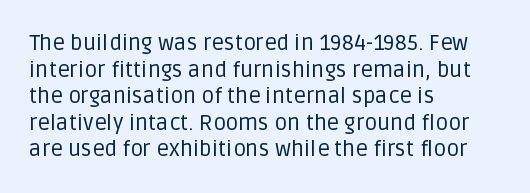
The face used here is rendered with its standard letterfit. The rag falls on the right side of this text block. The typeface has the unassuming heft of standard copy or less. Italic: no, the glyphs are upright roman.
